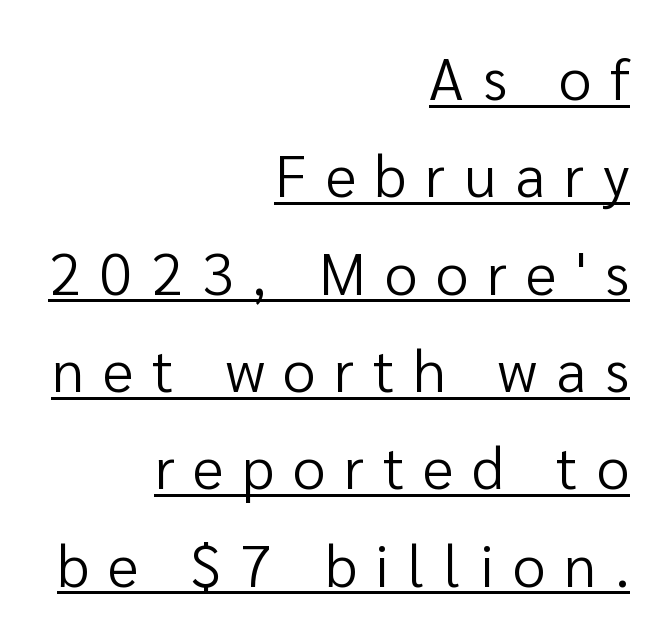
Q: Is the text bold? A: No.
Q: Is the text italic (slanted)? A: No, it is upright.
Q: Is the typeface a serif or a sans-serif typeface? A: Sans-serif.
Q: Is the text underlined? A: Yes.
Q: How is the paragraph aligned? A: Right-aligned.
Q: Is the spacing between letters normal or unusually wide? A: Unusually wide.
Q: Is the spacing between lines tight, normal or loose? A: Normal.
Q: Width (condensed, normal, or wide)? A: Normal.
Q: Stroke contrast? A: Low.
Q: x-height? A: Medium.
Q: Monospaced? A: No.
